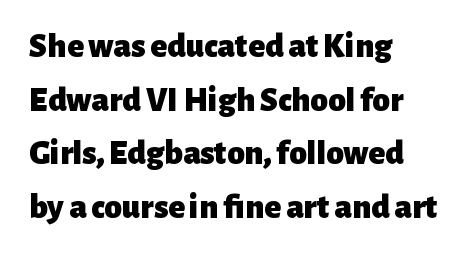
The lettering stays uniformly vertical, giving the passage a roman look. Stroke terminals: plain, sans-serif. If you drew a ruler down the left edge, every line would touch it. Tracking here is standard; glyphs follow each other at the usual distance. Spacing verdict: proportional, widths tailored to each character. The typesetting leans heavy: a genuine bold.
